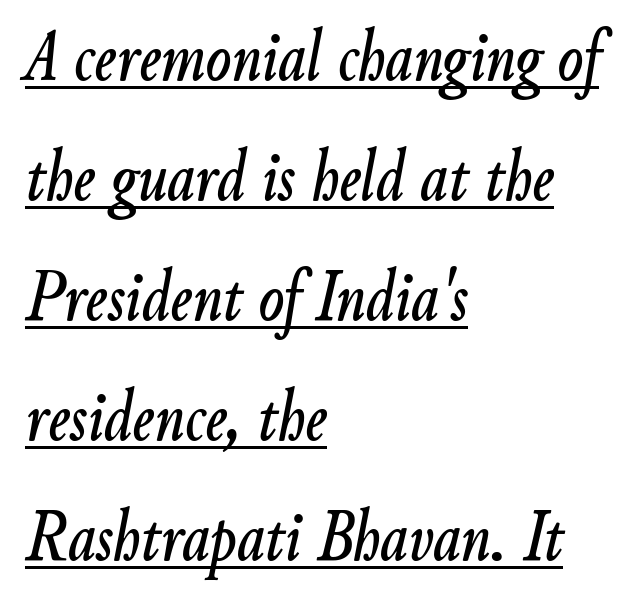
The axis of the letterforms is tilted away from vertical. Casual observation: everything's shoved over to the left. Look at the tracking — it's just the regular setting, nothing added. The block of text has a typical density, with ordinary space between rows.
